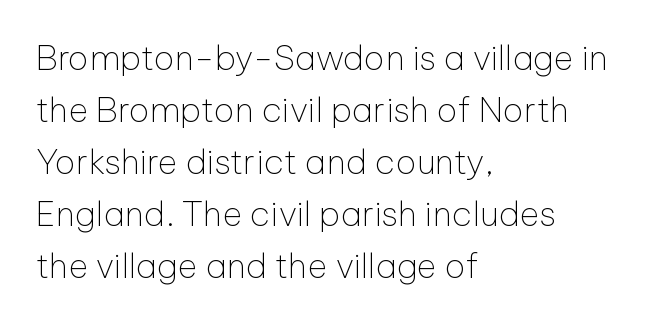
{"serif": "no", "italic": "no", "bold": "no", "weight": "thin", "width": "normal", "stroke_contrast": "low", "x_height": "medium", "monospaced": "no", "underline": "no", "align": "left", "line_spacing": "normal", "line_spacing_ratio": 1.53, "letter_spacing": "normal", "letter_spacing_em": 0.0, "glyph_px": 34}
